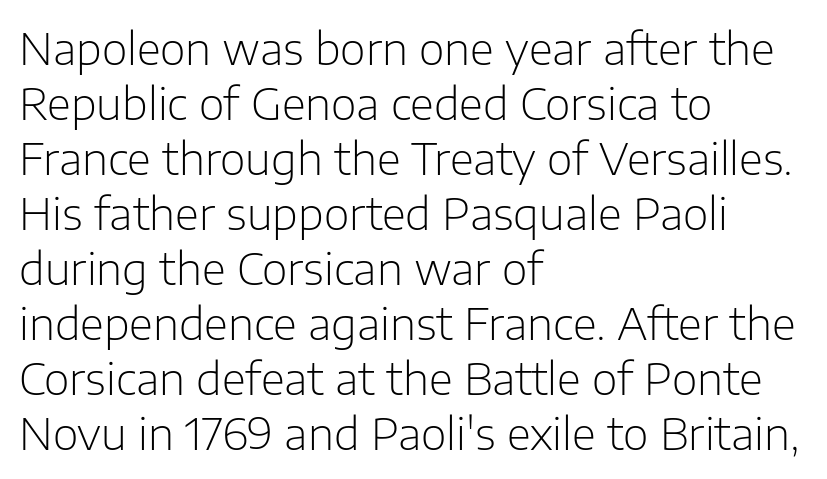
This sample keeps an unexceptional amount of space between lines. Typeset ragged right — the left edge is the straight one. The letters stand straight up with perfectly vertical stems. This sample has the flowing, uneven cadence of proportional lettering. Glyph-to-glyph distance matches everyday printed text. Nothing heavy about these letters — not bold at all.
